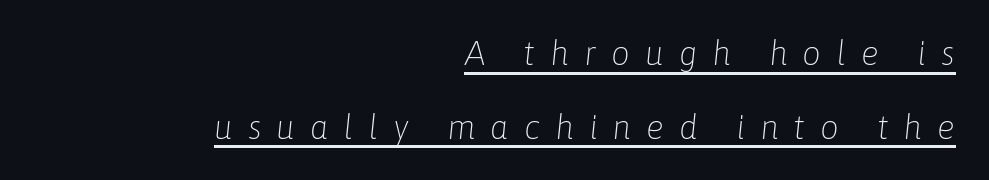
Looking at the ascenders, they clearly lean. Does the copy run flush right? Yes — the right margin is perfectly even. How would I describe the line gaps? Wide and relaxed. Each word looks stretched out because of the extra space between its letters. Each letter keeps its own natural width here, so spacing adapts to shape.
